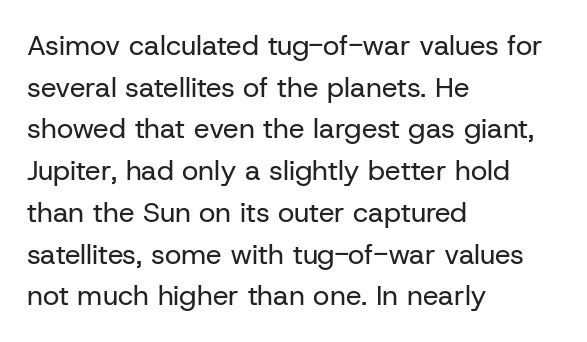
Q: Is the text bold? A: No.
Q: Is the text italic (slanted)? A: No, it is upright.
Q: Is the typeface a serif or a sans-serif typeface? A: Sans-serif.
Q: Is the text underlined? A: No.
Q: How is the paragraph aligned? A: Left-aligned.
Q: Is the spacing between letters normal or unusually wide? A: Normal.
Q: Is the spacing between lines tight, normal or loose? A: Normal.
Q: Width (condensed, normal, or wide)? A: Normal.
Q: Stroke contrast? A: Low.
Q: x-height? A: Medium.
Q: Monospaced? A: No.
